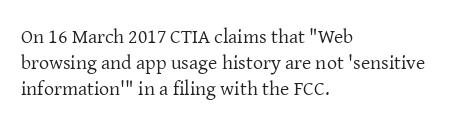
The image shows 20 px text type, upright; set left-aligned, normal line spacing (1.29x), normal letter spacing, not underlined.
